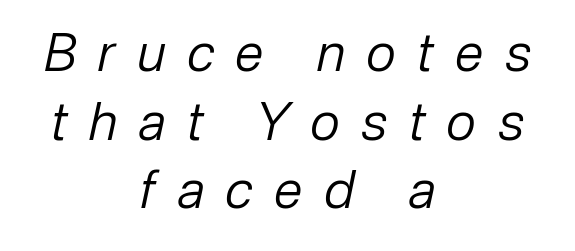
{"italic": "yes", "lean": "right", "slant_degrees": 12, "bold": "no", "weight": "regular", "width": "normal", "stroke_contrast": "low", "x_height": "medium", "monospaced": "no", "underline": "no", "align": "center", "line_spacing": "normal", "line_spacing_ratio": 1.32, "letter_spacing": "wide", "letter_spacing_em": 0.41, "glyph_px": 52}
